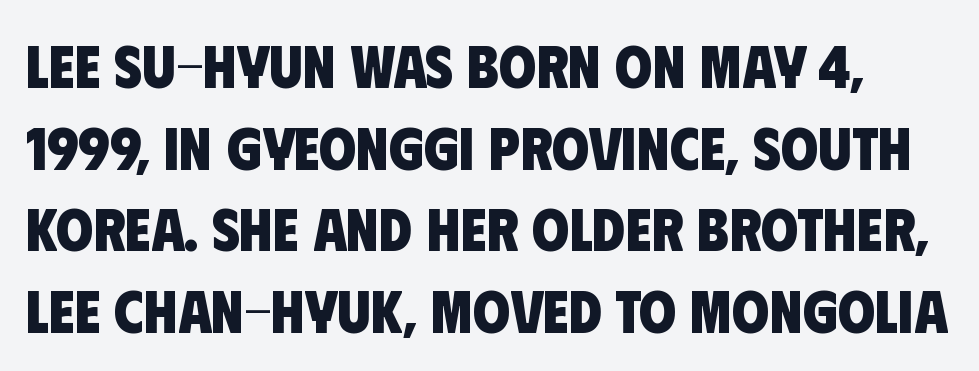
Here the designer chose a conventional face with non-uniform glyph widths. The rendering keeps characters at their native spacing. The rendering uses a bold face; every stroke is thick and dark. Descenders are the only things crossing below the line. This sample keeps an unexceptional amount of space between lines.
